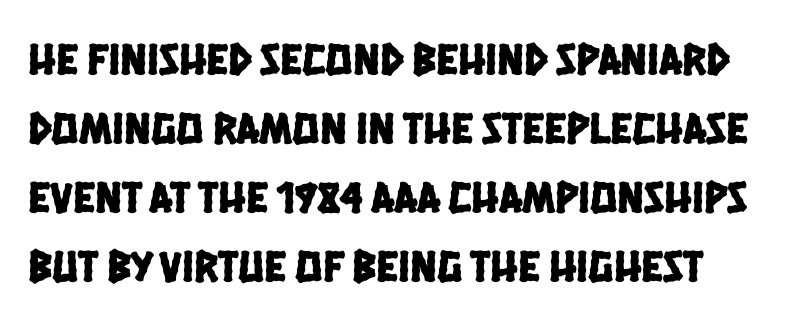
Baseline-to-baseline distance is the conventional proportion of letter height. The gap between lines stays unmarked. The face used here is rendered with its standard letterfit. The type family on display is of the sans-serif kind. The rendering uses natural spacing where letterforms have individual widths.
